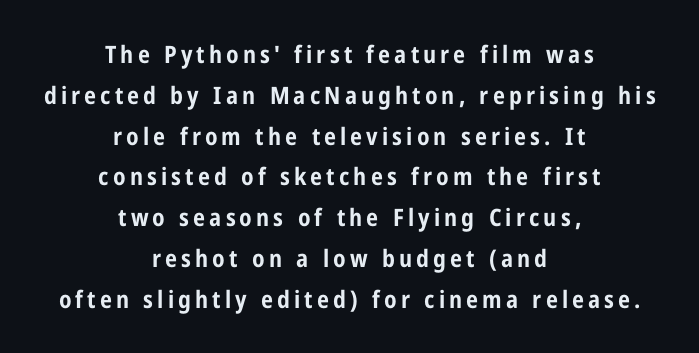
Q: Is the text bold? A: Yes.
Q: Is the text italic (slanted)? A: No, it is upright.
Q: Is the text underlined? A: No.
Q: How is the paragraph aligned? A: Centered.
Q: Is the spacing between lines tight, normal or loose? A: Normal.
